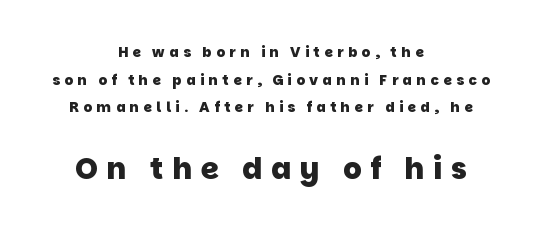
Q: Is the text bold? A: Yes.
Q: Is the typeface a serif or a sans-serif typeface? A: Sans-serif.
Q: Is the text underlined? A: No.
Q: How is the paragraph aligned? A: Centered.
Q: Is the spacing between letters normal or unusually wide? A: Unusually wide.
Q: Is the spacing between lines tight, normal or loose? A: Loose.
Q: Which block of text is set in a larger size, the first (top) or the second (bottom)? A: The second (bottom) one.
Q: Width (condensed, normal, or wide)? A: Normal.
Q: Stroke contrast? A: Low.
Q: x-height? A: Large.
Q: Monospaced? A: No.
